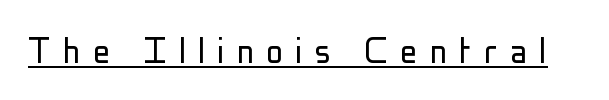
{"serif": "no", "italic": "no", "bold": "no", "weight": "light", "width": "condensed", "stroke_contrast": "low", "x_height": "medium", "monospaced": "no", "underline": "yes", "letter_spacing": "wide", "letter_spacing_em": 0.28, "glyph_px": 43}
